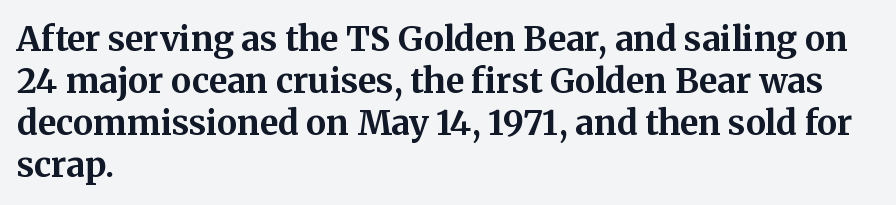
{"serif": "yes", "italic": "no", "bold": "yes", "weight": "bold", "width": "normal", "stroke_contrast": "medium", "x_height": "medium", "monospaced": "no", "underline": "no", "align": "left", "line_spacing_ratio": 1.24, "letter_spacing": "normal", "letter_spacing_em": 0.0, "glyph_px": 34}
